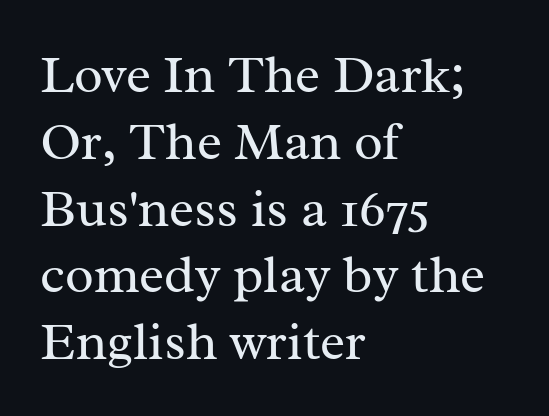
Q: Is the text bold? A: No.
Q: Is the text italic (slanted)? A: No, it is upright.
Q: Is the typeface a serif or a sans-serif typeface? A: Serif.
Q: Is the text underlined? A: No.
Q: How is the paragraph aligned? A: Left-aligned.
Q: Is the spacing between letters normal or unusually wide? A: Normal.
Q: Is the spacing between lines tight, normal or loose? A: Normal.
Q: Width (condensed, normal, or wide)? A: Normal.
Q: Stroke contrast? A: Medium.
Q: x-height? A: Medium.
Q: Monospaced? A: No.
